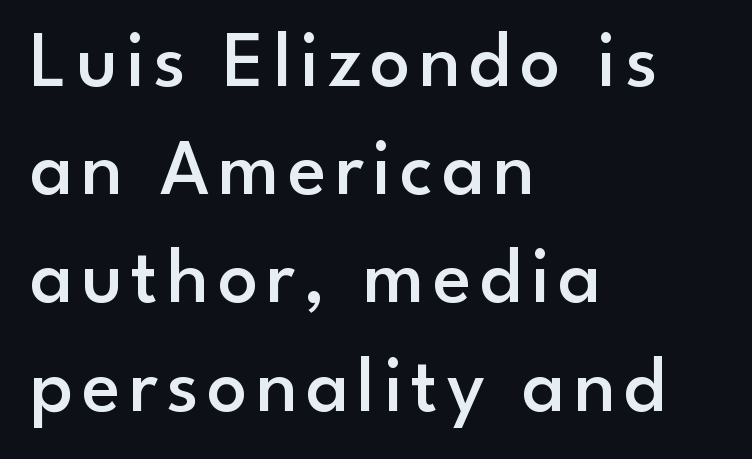
Q: Is the text bold? A: Semi-bold.
Q: Is the text italic (slanted)? A: No, it is upright.
Q: Is the typeface a serif or a sans-serif typeface? A: Sans-serif.
Q: Is the text underlined? A: No.
Q: How is the paragraph aligned? A: Left-aligned.
Q: Is the spacing between lines tight, normal or loose? A: Normal.
Q: Width (condensed, normal, or wide)? A: Normal.
Q: Stroke contrast? A: Low.
Q: x-height? A: Small.
Q: Monospaced? A: No.
